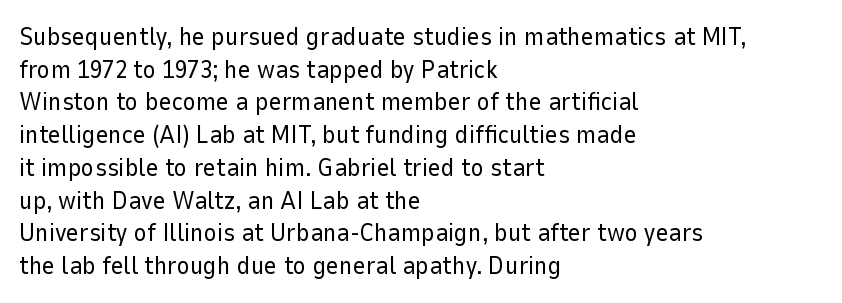
What's the leading like? Ordinary, nothing unusual. The passage shown has conventional tracking throughout. The typography opts for an upright posture over an oblique one. The passage is arranged the way most books set body copy — flush left.
